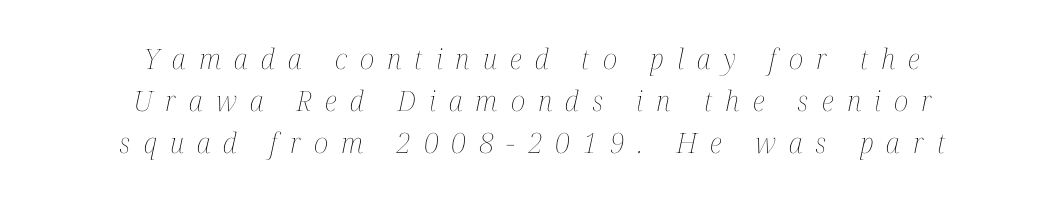
Does the leading feel generous? No, just average. The whole block is typeset with a tilt. Notice how the passage keeps no hard edge, just a central spine. Plain, unruled lines of type. Caption: expanded tracking, letters set apart. Compared with a typical body face, this is equally light or lighter still.
